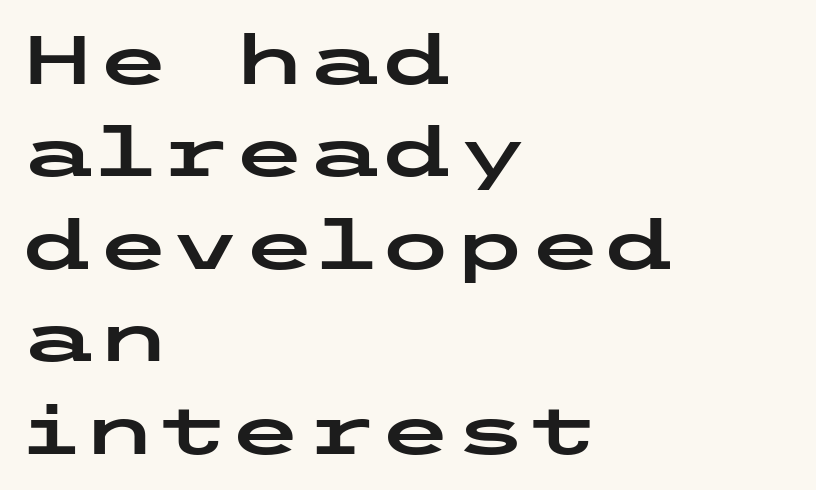
The image shows 68 px wide sans-serif type, upright; set left-aligned, normal line spacing (1.36x), normal letter spacing, not underlined; low stroke contrast and a medium x-height.
